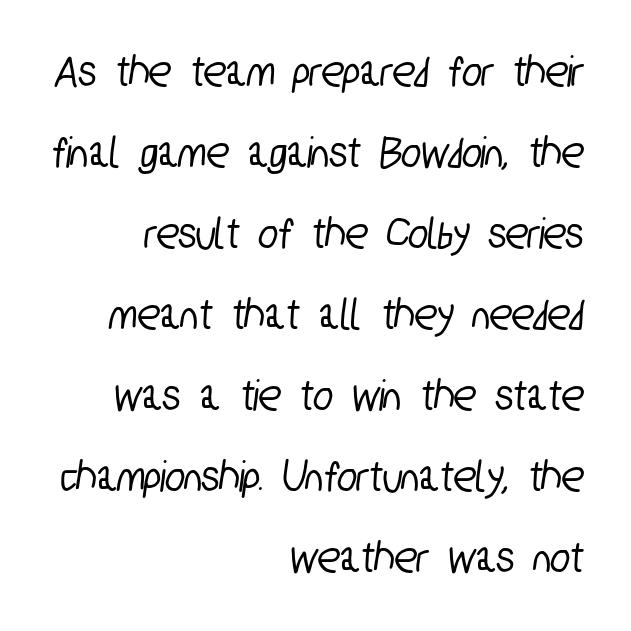
{"serif": "no", "width": "condensed", "stroke_contrast": "low", "x_height": "medium", "monospaced": "no", "underline": "no", "align": "right", "line_spacing_ratio": 1.76, "letter_spacing": "normal", "letter_spacing_em": 0.0, "glyph_px": 46}
